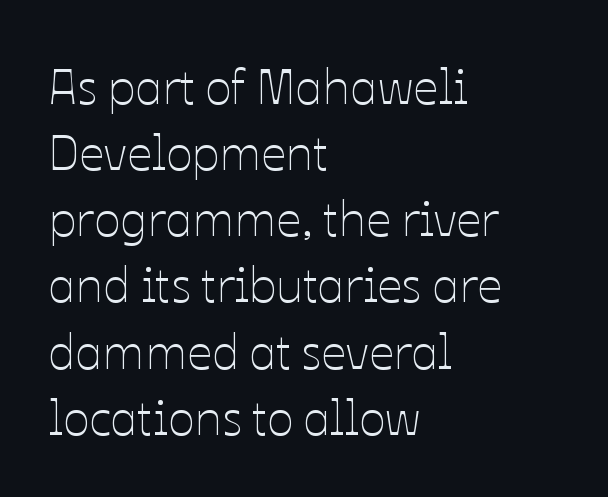
The passage shown is typed in a proportional face where columns would drift. Is there any slant? The stems are plumb. Characters follow at the spacing the type designer built in. The cut favours lightness, reaching ordinary text weight at its darkest.
